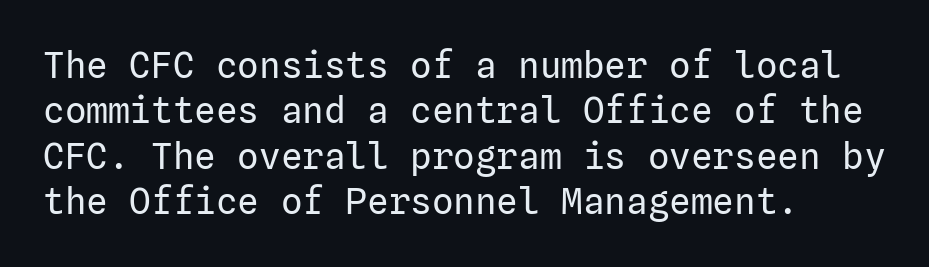
{"serif": "no", "italic": "no", "bold": "no", "weight": "regular", "width": "normal", "stroke_contrast": "low", "x_height": "medium", "underline": "no", "align": "left", "line_spacing": "normal", "line_spacing_ratio": 1.26, "letter_spacing": "normal", "letter_spacing_em": 0.0, "glyph_px": 36}
